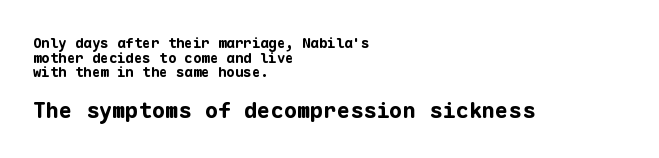
The image shows 22 px bold type, upright; set left-aligned, tight line spacing (1.05x), normal letter spacing, not underlined; the second (bottom) block is 1.57x larger.
